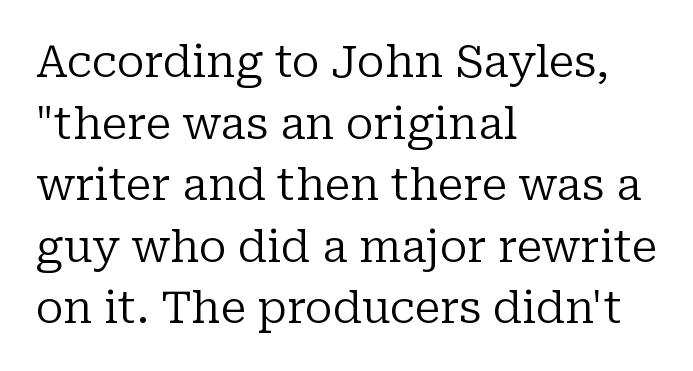
{"serif": "yes", "italic": "no", "bold": "no", "weight": "regular", "width": "normal", "stroke_contrast": "low", "x_height": "medium", "monospaced": "no", "underline": "no", "align": "left", "line_spacing": "normal", "line_spacing_ratio": 1.4, "letter_spacing": "normal", "letter_spacing_em": 0.0, "glyph_px": 44}
